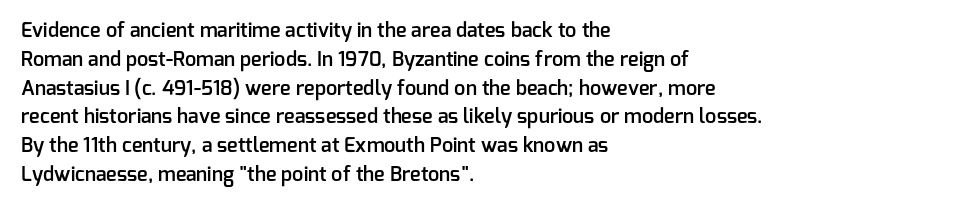
Q: Is the text bold? A: Semi-bold.
Q: Is the text italic (slanted)? A: No, it is upright.
Q: Is the text underlined? A: No.
Q: How is the paragraph aligned? A: Left-aligned.
Q: Is the spacing between letters normal or unusually wide? A: Normal.
Q: Is the spacing between lines tight, normal or loose? A: Normal.
